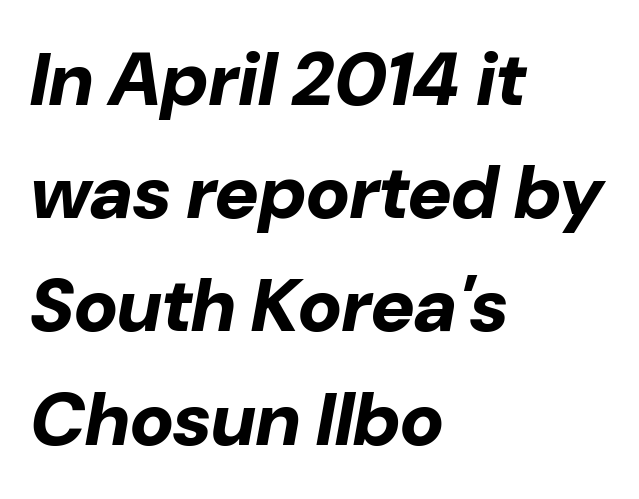
Q: Is the text bold? A: Yes.
Q: Is the text italic (slanted)? A: Yes, it leans right by about 10 degrees.
Q: Is the text underlined? A: No.
Q: How is the paragraph aligned? A: Left-aligned.
Q: Is the spacing between letters normal or unusually wide? A: Normal.
Q: Is the spacing between lines tight, normal or loose? A: Normal.
Q: Width (condensed, normal, or wide)? A: Normal.
Q: Stroke contrast? A: Low.
Q: x-height? A: Medium.
Q: Monospaced? A: No.
